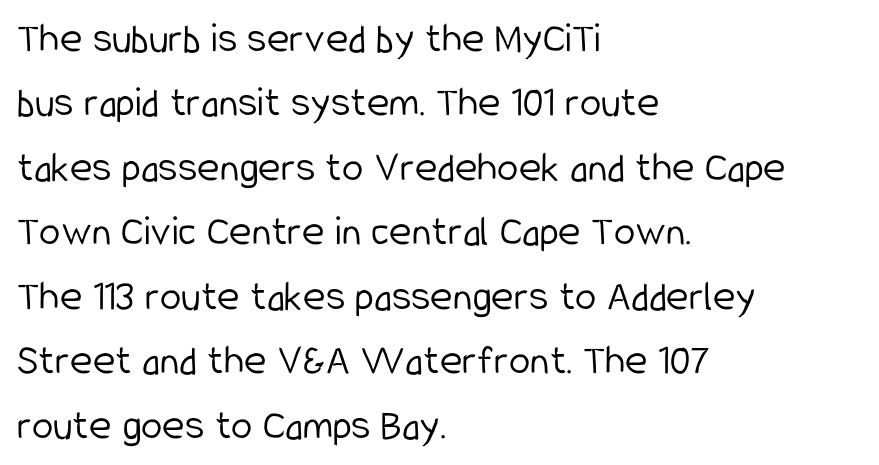
Q: Is the text bold? A: No.
Q: Is the text italic (slanted)? A: No, it is upright.
Q: Is the typeface a serif or a sans-serif typeface? A: Sans-serif.
Q: Is the text underlined? A: No.
Q: How is the paragraph aligned? A: Left-aligned.
Q: Is the spacing between letters normal or unusually wide? A: Normal.
Q: Is the spacing between lines tight, normal or loose? A: Normal.
Q: Width (condensed, normal, or wide)? A: Condensed.
Q: Stroke contrast? A: Low.
Q: x-height? A: Medium.
Q: Monospaced? A: No.
